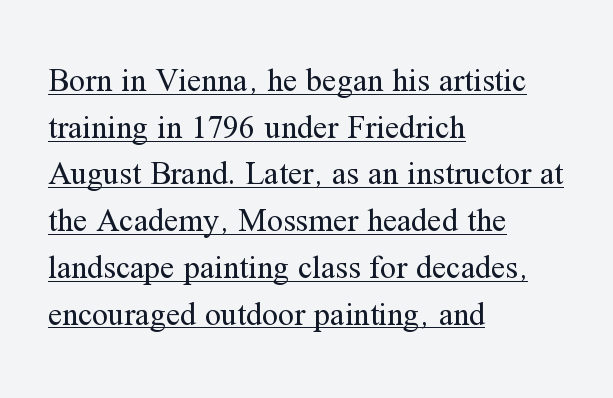
The image shows 32 px regular-weight serif type, upright; set left-aligned, normal line spacing (1.46x), normal letter spacing, underlined; medium stroke contrast and a medium x-height.
